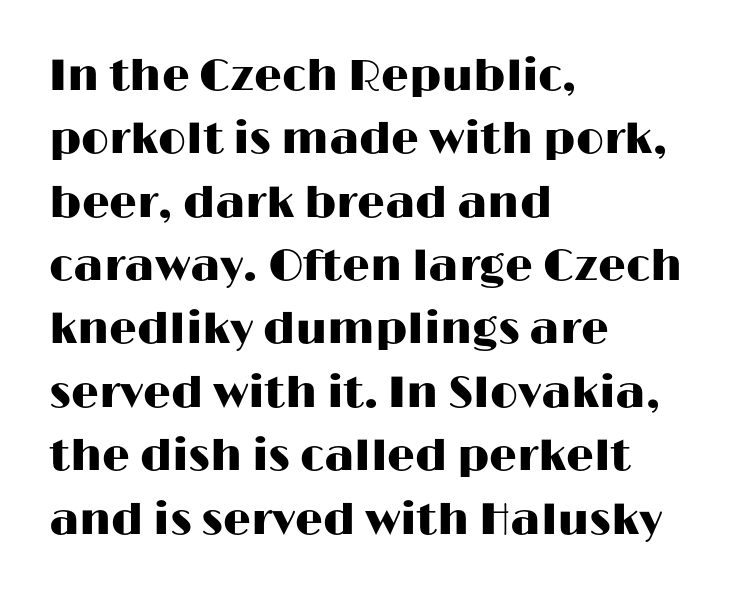
Q: Is the text italic (slanted)? A: No, it is upright.
Q: Is the typeface a serif or a sans-serif typeface? A: Sans-serif.
Q: Is the text underlined? A: No.
Q: How is the paragraph aligned? A: Left-aligned.
Q: Is the spacing between letters normal or unusually wide? A: Normal.
Q: Is the spacing between lines tight, normal or loose? A: Normal.
Q: Width (condensed, normal, or wide)? A: Wide.
Q: Stroke contrast? A: High.
Q: x-height? A: Medium.
Q: Monospaced? A: No.
